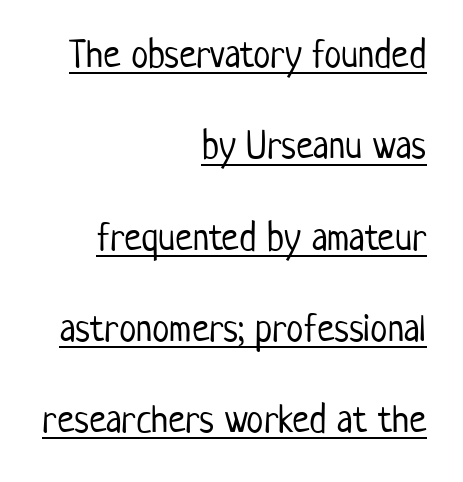
{"serif": "no", "italic": "no", "bold": "no", "weight": "light", "width": "condensed", "stroke_contrast": "low", "x_height": "medium", "monospaced": "no", "underline": "yes", "align": "right", "line_spacing": "loose", "line_spacing_ratio": 2.34, "letter_spacing": "normal", "letter_spacing_em": 0.0, "glyph_px": 39}
